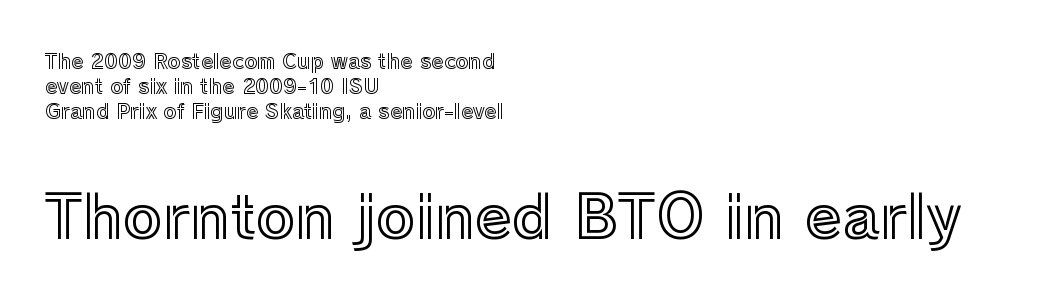
Q: Is the text italic (slanted)? A: No, it is upright.
Q: Is the text underlined? A: No.
Q: How is the paragraph aligned? A: Left-aligned.
Q: Is the spacing between letters normal or unusually wide? A: Normal.
Q: Is the spacing between lines tight, normal or loose? A: Normal.
Q: Which block of text is set in a larger size, the first (top) or the second (bottom)? A: The second (bottom) one.
Q: Width (condensed, normal, or wide)? A: Normal.
Q: x-height? A: Medium.
Q: Monospaced? A: No.
